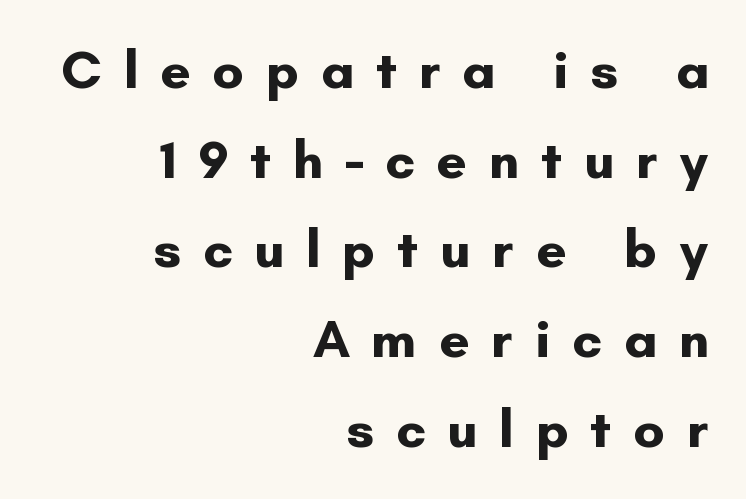
The image shows 54 px bold sans-serif type, upright; set right-aligned, normal line spacing (1.66x), unusually wide letter spacing (+0.4 em), not underlined; low stroke contrast and a small x-height.
